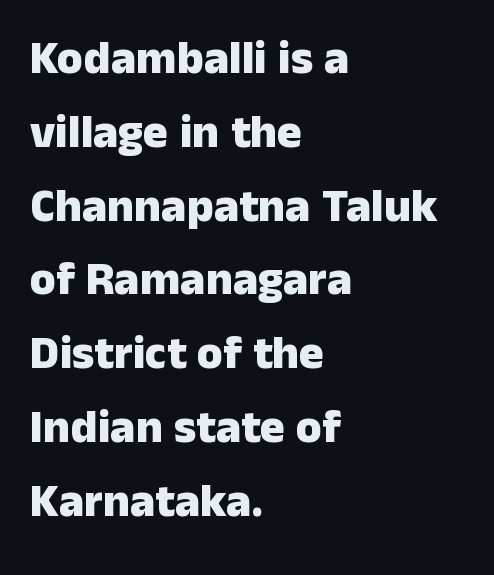
The image shows 47 px heavy sans-serif type, upright; set left-aligned, normal line spacing (1.57x), normal letter spacing, not underlined; low stroke contrast and a medium x-height.
